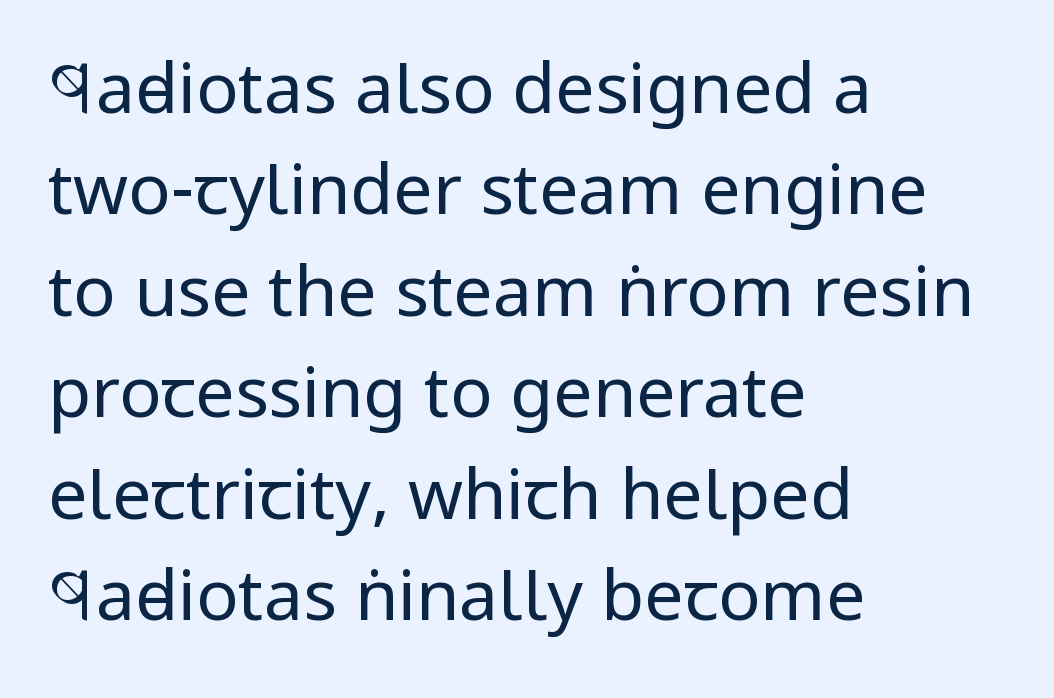
The image shows 70 px regular-weight, condensed sans-serif type, upright; set left-aligned, normal line spacing (1.45x), normal letter spacing, not underlined; low stroke contrast and a large x-height.
